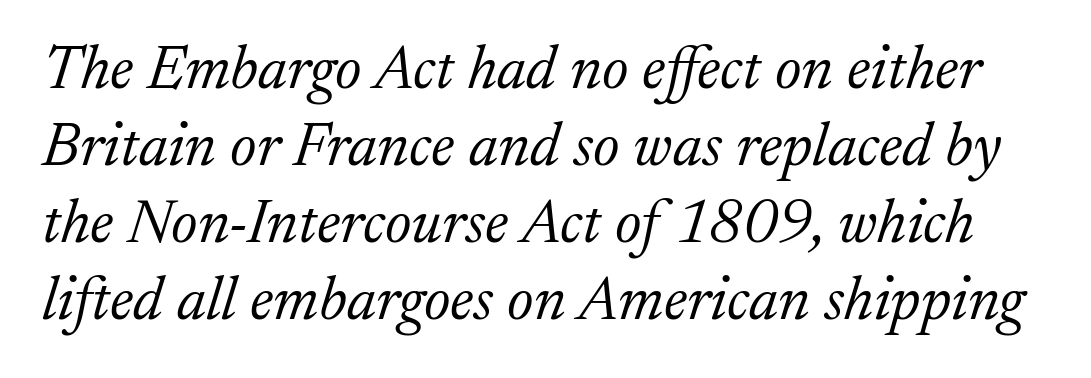
Q: Is the text bold? A: No.
Q: Is the text italic (slanted)? A: Yes, it leans right by about 17 degrees.
Q: Is the typeface a serif or a sans-serif typeface? A: Serif.
Q: Is the text underlined? A: No.
Q: Is the spacing between letters normal or unusually wide? A: Normal.
Q: Width (condensed, normal, or wide)? A: Normal.
Q: Stroke contrast? A: Low.
Q: x-height? A: Medium.
Q: Monospaced? A: No.
